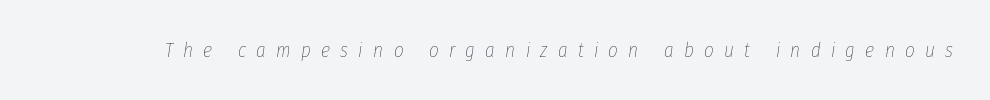
Beneath every word, the page is bare. The lettering tilts uniformly, giving the passage an italic look. The cut favours lightness, reaching ordinary text weight at its darkest. Here the glyphs are tracked loosely, breaking word shapes into spaced letters.
